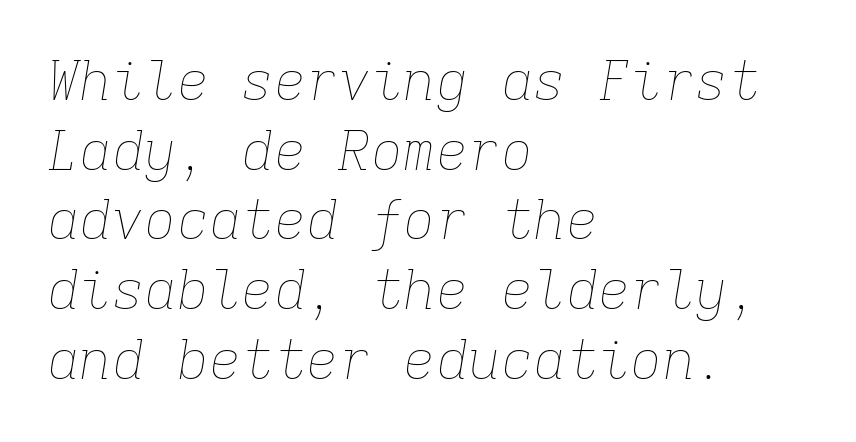
These lines are rendered in a fixed-pitch font. A clean baseline with only descenders dipping below it. Is the type slanted? Yes — the strokes lean at a clear angle. Weight: not bold — regular or lighter. The rendering keeps characters at their native spacing.
